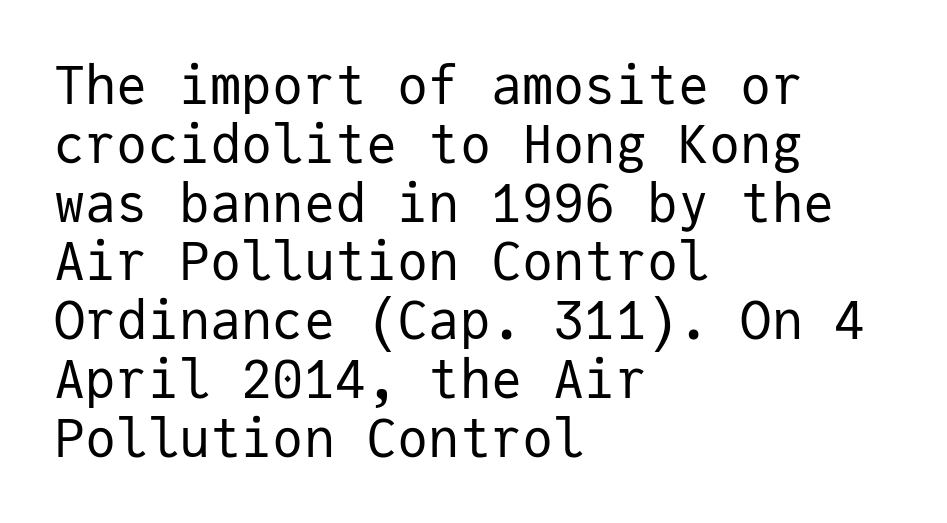
The image shows 52 px regular-weight sans-serif type, upright, monospaced; set left-aligned, tight line spacing (1.13x), normal letter spacing, not underlined; low stroke contrast and a medium x-height.
